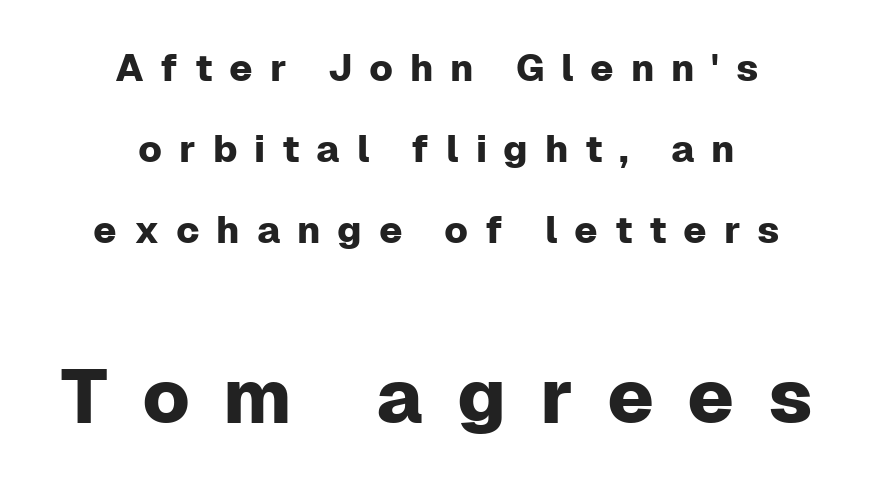
{"serif": "no", "italic": "no", "width": "normal", "stroke_contrast": "low", "x_height": "medium", "monospaced": "no", "underline": "no", "align": "center", "line_spacing": "loose", "line_spacing_ratio": 2.13, "letter_spacing": "wide", "letter_spacing_em": 0.44, "larger_block": "second", "size_ratio": 2.0, "glyph_px": 76}
